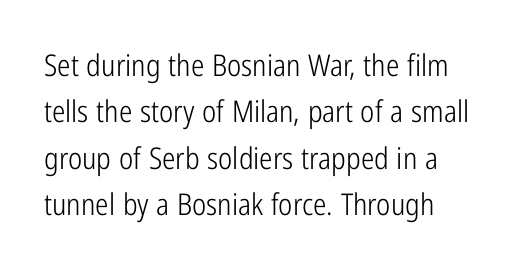
The image shows 30 px light, condensed sans-serif type, upright; set normal line spacing (1.55x), normal letter spacing, not underlined; low stroke contrast and a medium x-height.
